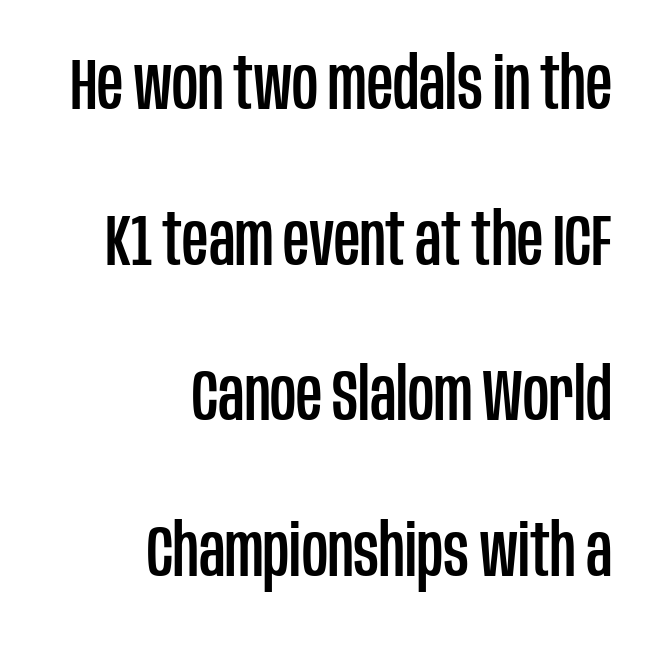
This sample uses a sans-serif face. Proportional: the letters do not fall into vertical columns. The horizontal fit of the characters is conventional and even. A great deal of white space separates one row of letters from the next. Posture: straight, roman, zero tilt. Reading down the block, your eye finds every line finishing at a fixed right position.
